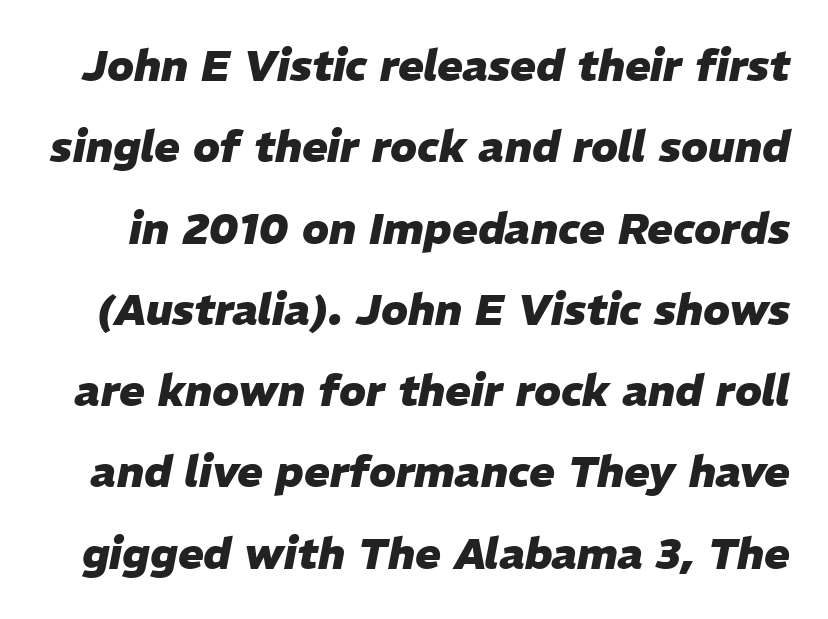
What stands out about the letter spacing? Nothing — it is the standard amount. The face used here is proportionally spaced, like ordinary book or web type. Heavy-handed strokes throughout: this text is bold. Decoration check: the copy has no underline. Slant detected: the letters are inclined.
